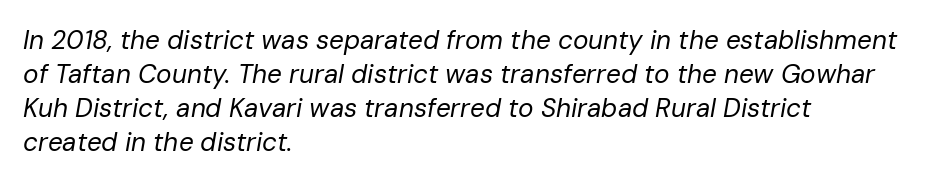
The image shows 26 px text type, italic (leaning right); set left-aligned, normal line spacing (1.31x), normal letter spacing, not underlined.
